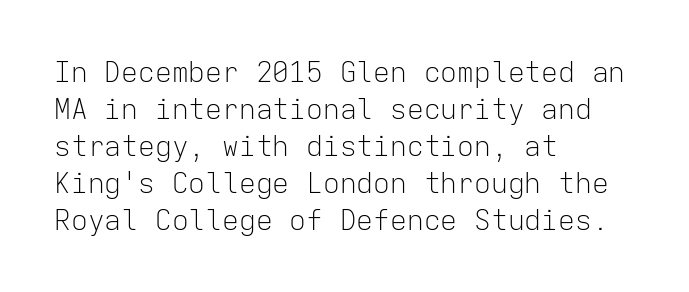
Q: Is the text bold? A: No.
Q: Is the text italic (slanted)? A: No, it is upright.
Q: Is the typeface a serif or a sans-serif typeface? A: Sans-serif.
Q: Is the text underlined? A: No.
Q: How is the paragraph aligned? A: Left-aligned.
Q: Is the spacing between letters normal or unusually wide? A: Normal.
Q: Is the spacing between lines tight, normal or loose? A: Normal.
Q: Width (condensed, normal, or wide)? A: Normal.
Q: Stroke contrast? A: Low.
Q: x-height? A: Medium.
Q: Monospaced? A: Yes.
